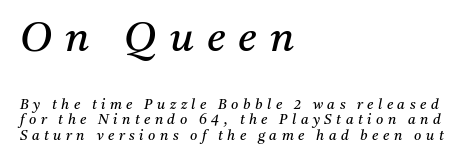
Q: Is the text bold? A: No.
Q: Is the text italic (slanted)? A: Yes, it leans right by about 11 degrees.
Q: Is the typeface a serif or a sans-serif typeface? A: Serif.
Q: Is the text underlined? A: No.
Q: How is the paragraph aligned? A: Left-aligned.
Q: Is the spacing between letters normal or unusually wide? A: Unusually wide.
Q: Is the spacing between lines tight, normal or loose? A: Tight.
Q: Which block of text is set in a larger size, the first (top) or the second (bottom)? A: The first (top) one.
Q: Width (condensed, normal, or wide)? A: Normal.
Q: Stroke contrast? A: Medium.
Q: x-height? A: Medium.
Q: Monospaced? A: No.
